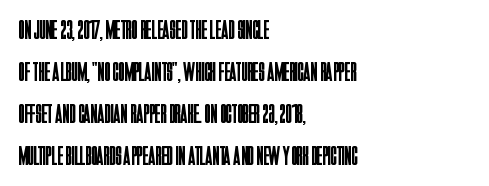
The image shows 27 px text type, upright; set left-aligned, normal line spacing (1.56x), normal letter spacing, not underlined.
